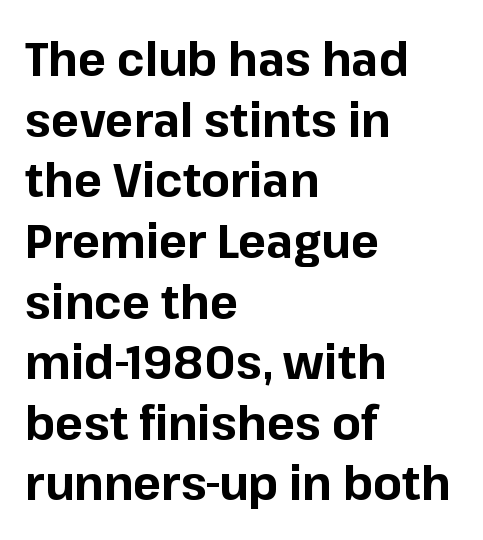
{"serif": "no", "italic": "no", "bold": "yes", "weight": "bold", "width": "normal", "stroke_contrast": "low", "x_height": "medium", "monospaced": "no", "underline": "no", "align": "left", "line_spacing": "normal", "line_spacing_ratio": 1.29, "letter_spacing": "normal", "letter_spacing_em": 0.0, "glyph_px": 47}
